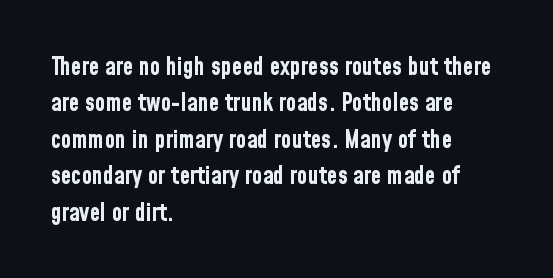
Q: Is the text bold? A: Yes.
Q: Is the text italic (slanted)? A: No, it is upright.
Q: Is the text underlined? A: No.
Q: How is the paragraph aligned? A: Left-aligned.
Q: Is the spacing between letters normal or unusually wide? A: Normal.
Q: Is the spacing between lines tight, normal or loose? A: Normal.
